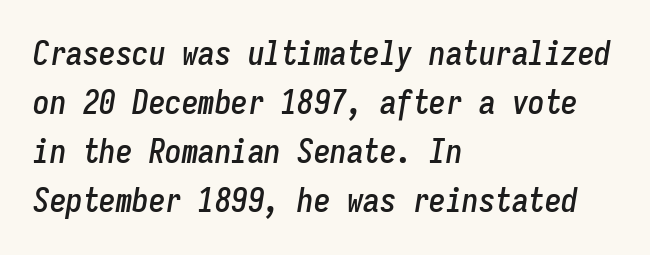
Default kerning and tracking; the words read as compact shapes. Line spacing here is normal. The face used here is monospaced, like something from a code editor. This sample uses an oblique cut, with every glyph tilted off the vertical. Clear beneath every line of the passage.
